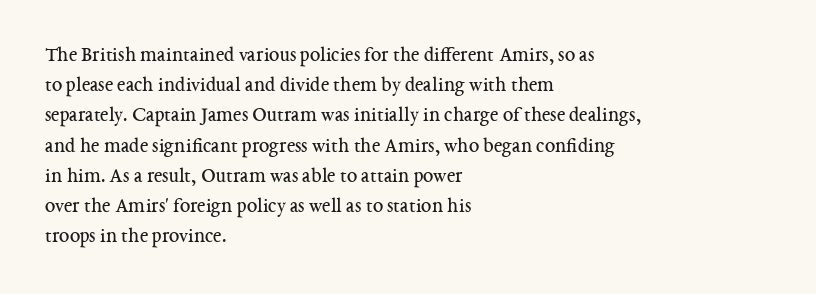
The image shows 21 px text type, upright; set left-aligned, normal line spacing (1.44x), normal letter spacing, not underlined.
